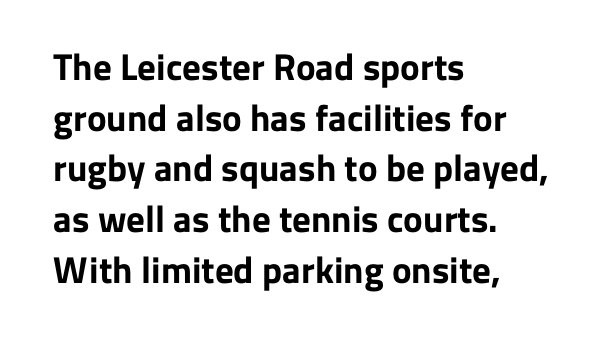
Q: Is the text bold? A: Yes.
Q: Is the text italic (slanted)? A: No, it is upright.
Q: Is the typeface a serif or a sans-serif typeface? A: Sans-serif.
Q: Is the text underlined? A: No.
Q: How is the paragraph aligned? A: Left-aligned.
Q: Is the spacing between letters normal or unusually wide? A: Normal.
Q: Is the spacing between lines tight, normal or loose? A: Normal.
Q: Width (condensed, normal, or wide)? A: Normal.
Q: Stroke contrast? A: Low.
Q: x-height? A: Medium.
Q: Monospaced? A: No.
